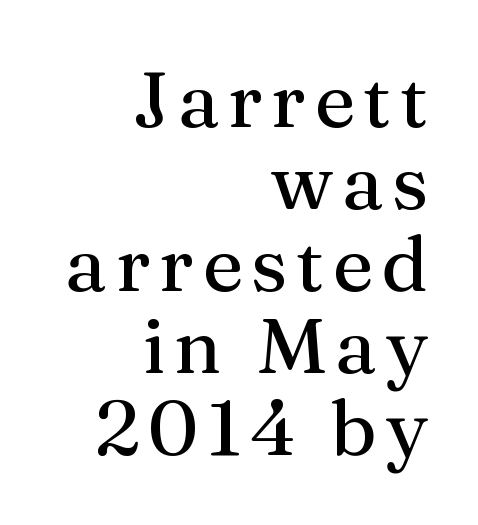
The glyphs in this specimen are seriffed. These lines huddle together more closely than default settings would place them. Every row of glyphs terminates at an identical x-position on the right. Only glyphs here, with clear space below each row.
